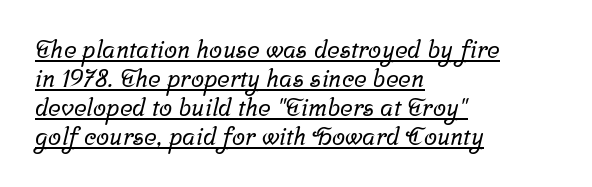
{"underline": "yes", "align": "left", "line_spacing_ratio": 1.21, "letter_spacing": "normal", "letter_spacing_em": 0.0, "glyph_px": 24}
